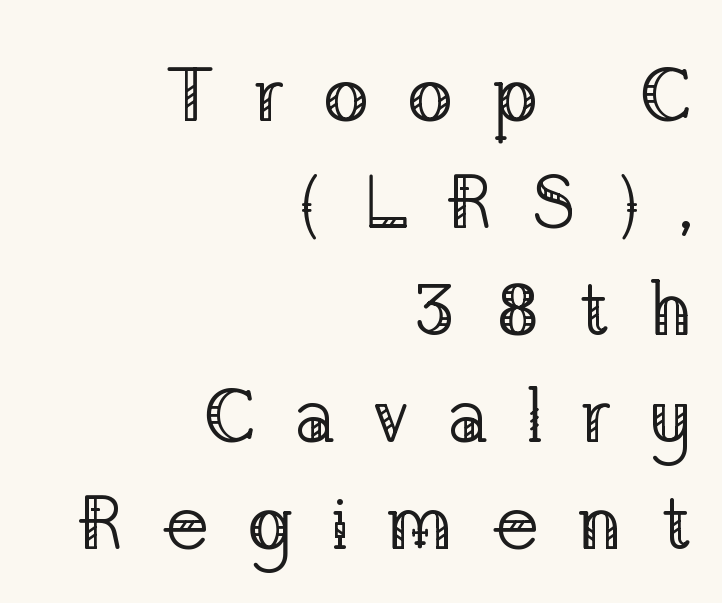
Q: Is the text bold? A: No.
Q: Is the text italic (slanted)? A: No, it is upright.
Q: Is the typeface a serif or a sans-serif typeface? A: Serif.
Q: Is the text underlined? A: No.
Q: How is the paragraph aligned? A: Right-aligned.
Q: Is the spacing between letters normal or unusually wide? A: Unusually wide.
Q: Is the spacing between lines tight, normal or loose? A: Normal.
Q: Width (condensed, normal, or wide)? A: Normal.
Q: Stroke contrast? A: Low.
Q: x-height? A: Medium.
Q: Monospaced? A: No.
